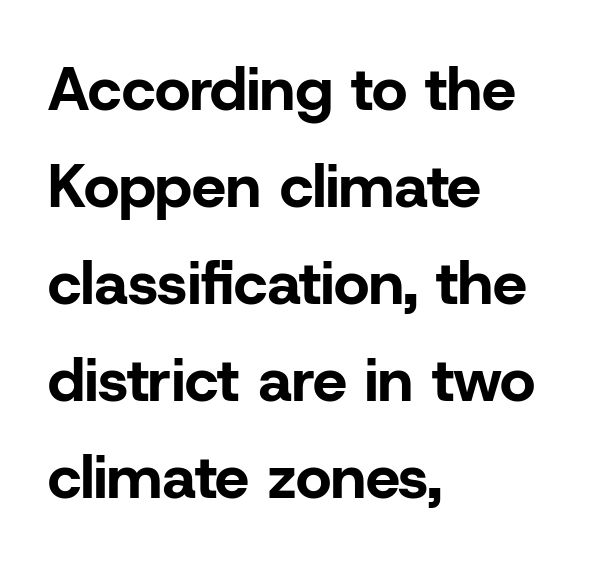
The image shows 61 px bold sans-serif type, upright; set left-aligned, normal line spacing (1.59x), normal letter spacing, not underlined; low stroke contrast and a medium x-height.
